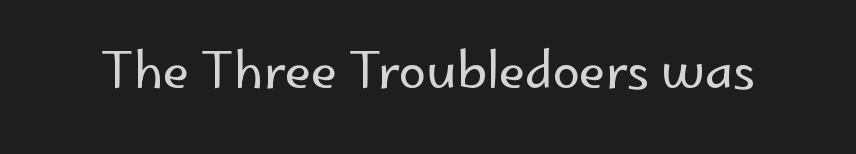
{"serif": "no", "italic": "no", "bold": "no", "weight": "regular", "width": "normal", "stroke_contrast": "low", "x_height": "small", "monospaced": "no", "underline": "no", "letter_spacing": "normal", "letter_spacing_em": 0.0, "glyph_px": 49}
